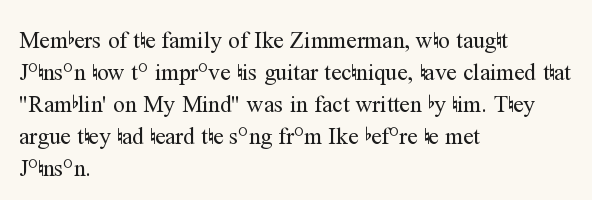
{"italic": "no", "bold": "no", "underline": "no", "align": "left", "line_spacing": "normal", "line_spacing_ratio": 1.39, "letter_spacing": "normal", "letter_spacing_em": 0.0, "glyph_px": 23}
